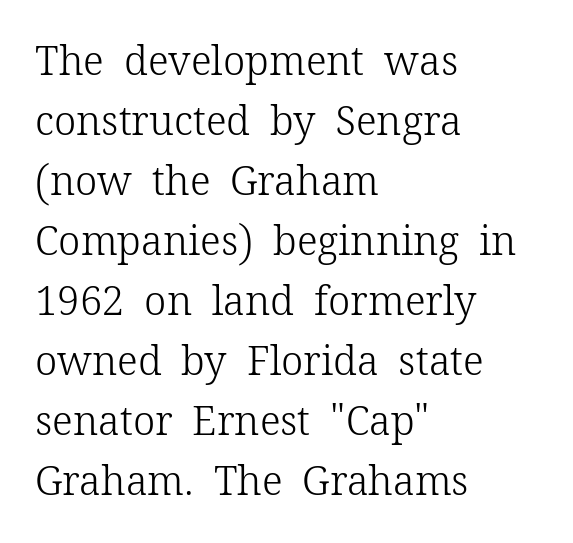
Does the type have serifs? Yes, each stem ends in a small foot. Compared with a centered layout, this one pins lines to the left instead. This sample keeps an unexceptional amount of space between lines. No word sits above an underline.
